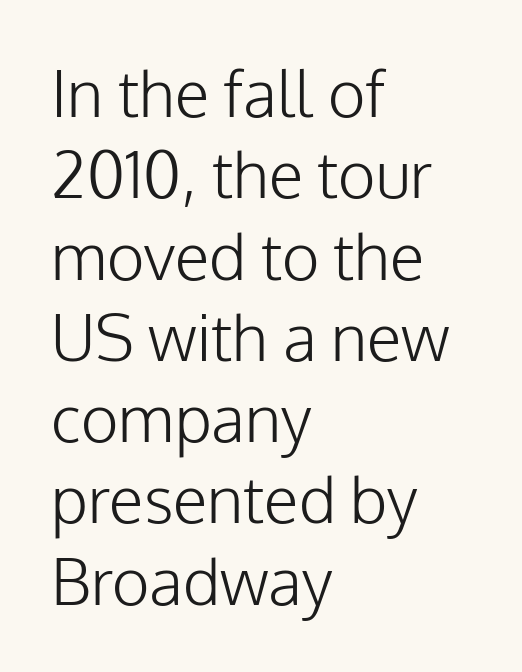
Q: Is the text bold? A: No.
Q: Is the text italic (slanted)? A: No, it is upright.
Q: Is the typeface a serif or a sans-serif typeface? A: Sans-serif.
Q: Is the text underlined? A: No.
Q: How is the paragraph aligned? A: Left-aligned.
Q: Is the spacing between letters normal or unusually wide? A: Normal.
Q: Is the spacing between lines tight, normal or loose? A: Normal.
Q: Width (condensed, normal, or wide)? A: Normal.
Q: Stroke contrast? A: Low.
Q: x-height? A: Medium.
Q: Monospaced? A: No.
